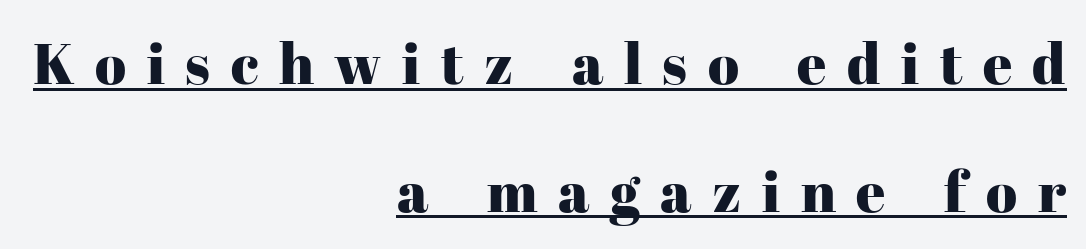
Vertically, the passage feels expansive, rows floating well apart. A typesetter would call this proportional, since set widths differ per character. The horizontal fit of the characters is loose and conspicuously gappy. The type sits square on the baseline with zero lean. This rendering features underlined lettering. Visually the block forms a straight wall on the right and a jagged coastline on the left.
